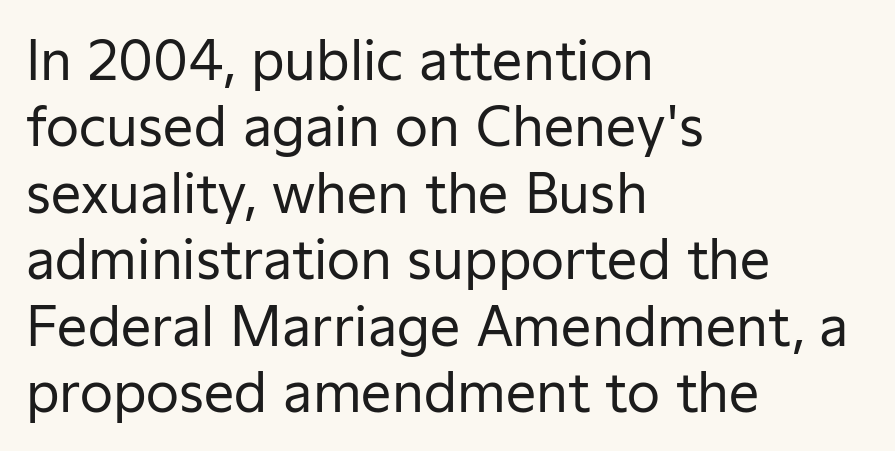
Q: Is the text bold? A: No.
Q: Is the text italic (slanted)? A: No, it is upright.
Q: Is the typeface a serif or a sans-serif typeface? A: Sans-serif.
Q: Is the text underlined? A: No.
Q: How is the paragraph aligned? A: Left-aligned.
Q: Is the spacing between letters normal or unusually wide? A: Normal.
Q: Width (condensed, normal, or wide)? A: Normal.
Q: Stroke contrast? A: Low.
Q: x-height? A: Medium.
Q: Monospaced? A: No.
